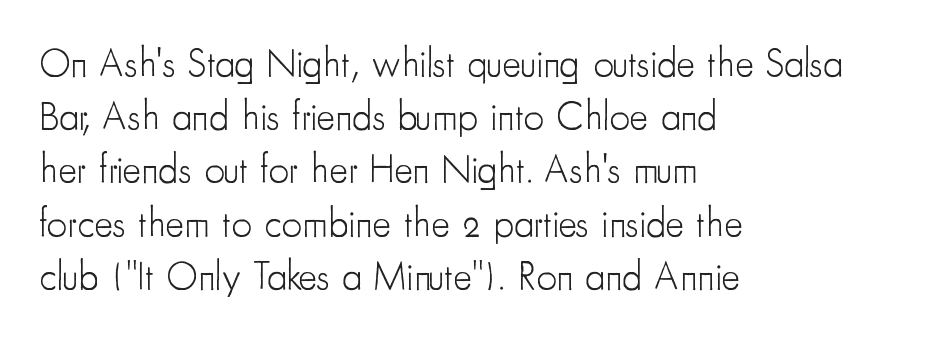
The image shows 40 px light, condensed sans-serif type, upright; set left-aligned, normal line spacing (1.33x), normal letter spacing, not underlined; low stroke contrast and a small x-height.
